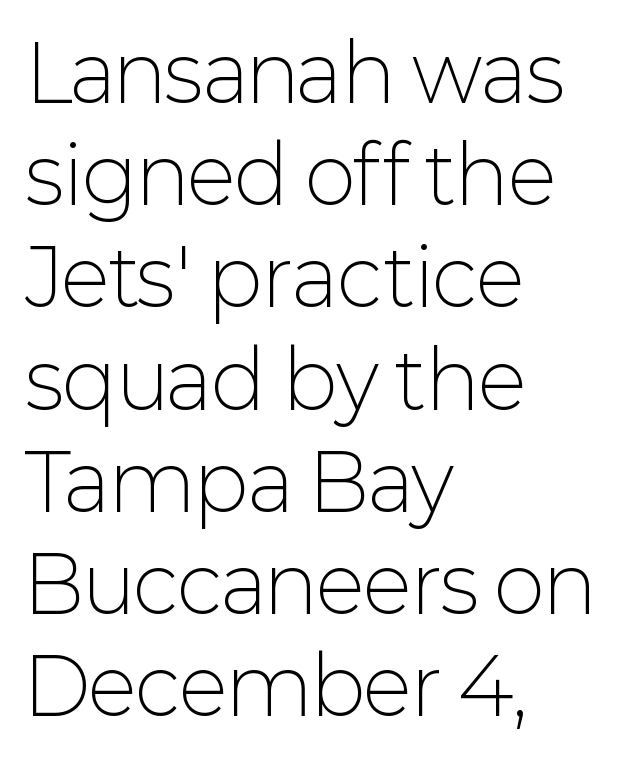
Q: Is the text bold? A: No.
Q: Is the text italic (slanted)? A: No, it is upright.
Q: Is the typeface a serif or a sans-serif typeface? A: Sans-serif.
Q: Is the text underlined? A: No.
Q: How is the paragraph aligned? A: Left-aligned.
Q: Is the spacing between letters normal or unusually wide? A: Normal.
Q: Is the spacing between lines tight, normal or loose? A: Normal.
Q: Width (condensed, normal, or wide)? A: Normal.
Q: Stroke contrast? A: Low.
Q: x-height? A: Medium.
Q: Monospaced? A: No.
